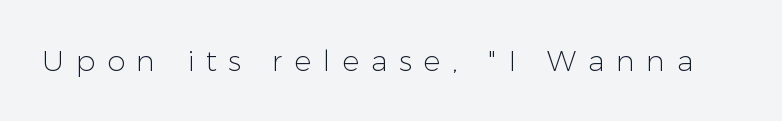
Q: Is the text bold? A: No.
Q: Is the text italic (slanted)? A: No, it is upright.
Q: Is the typeface a serif or a sans-serif typeface? A: Sans-serif.
Q: Is the text underlined? A: No.
Q: Is the spacing between letters normal or unusually wide? A: Unusually wide.
Q: Width (condensed, normal, or wide)? A: Normal.
Q: Stroke contrast? A: Low.
Q: x-height? A: Medium.
Q: Monospaced? A: No.
